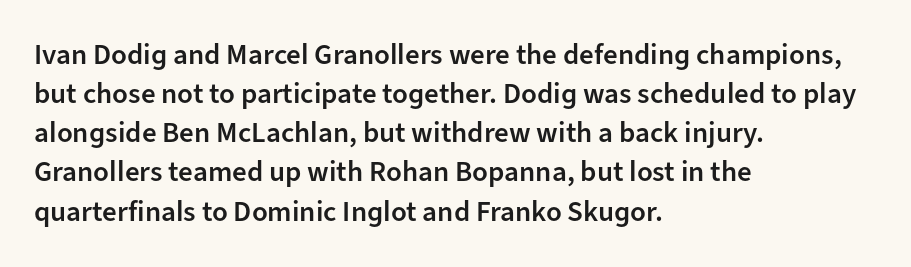
Line beginnings align vertically; line endings do not. The face used here is proportionally spaced, like ordinary book or web type. Compared with an ordinary text face, these strokes are moderately heavier — a semibold. Posture: straight, roman, zero tilt. Typographically, this falls in the sans-serif category. Any mark beneath the type? The region is blank.
